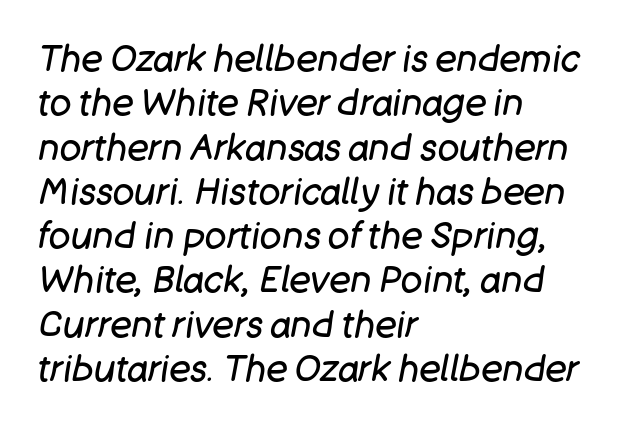
{"italic": "yes", "lean": "right", "slant_degrees": 11, "bold": "no", "weight": "regular", "width": "normal", "stroke_contrast": "low", "x_height": "large", "monospaced": "no", "underline": "no", "align": "left", "line_spacing_ratio": 1.23, "letter_spacing": "normal", "letter_spacing_em": 0.0, "glyph_px": 36}
